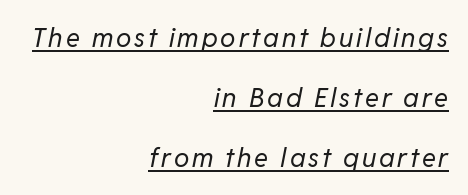
Q: Is the text bold? A: No.
Q: Is the text italic (slanted)? A: Yes, it leans right by about 11 degrees.
Q: Is the text underlined? A: Yes.
Q: How is the paragraph aligned? A: Right-aligned.
Q: Is the spacing between lines tight, normal or loose? A: Loose.
